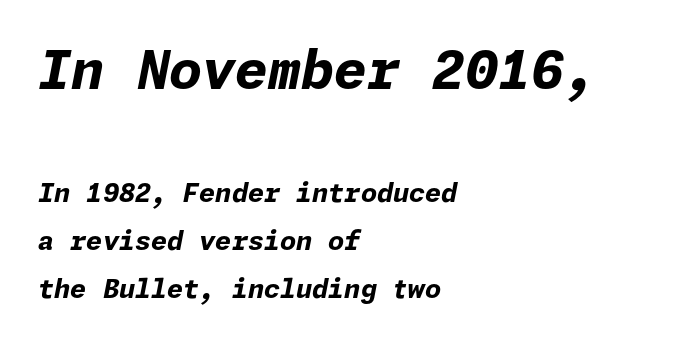
Line beginnings align vertically; line endings do not. Students, note that the glyphs here touch the page at normal intervals. Slanted lettering throughout. Bold? Absolutely — the strokes are thick and heavy. Plain, unruled lines of type.
